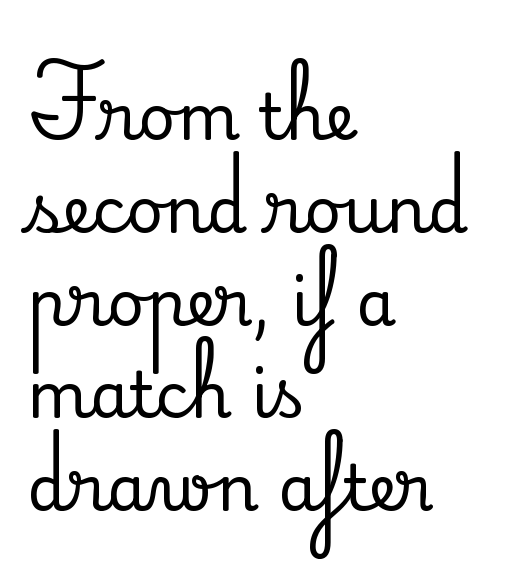
The image shows 64 px serif type, upright; set left-aligned, normal line spacing (1.45x), normal letter spacing, not underlined; medium stroke contrast and a small x-height.
